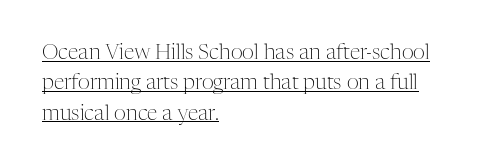
The face looks like a standard text weight, possibly lighter. Layout note: lines flush left. Short note: letters normally spaced. This block has exactly the height ordinary leading produces.
